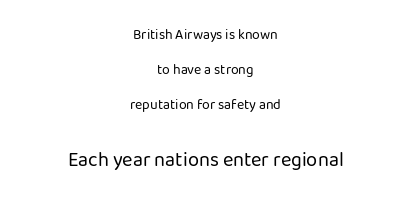
{"italic": "no", "bold": "no", "underline": "no", "align": "center", "line_spacing": "loose", "line_spacing_ratio": 2.49, "letter_spacing": "normal", "letter_spacing_em": 0.0, "larger_block": "second", "size_ratio": 1.43, "glyph_px": 20}
